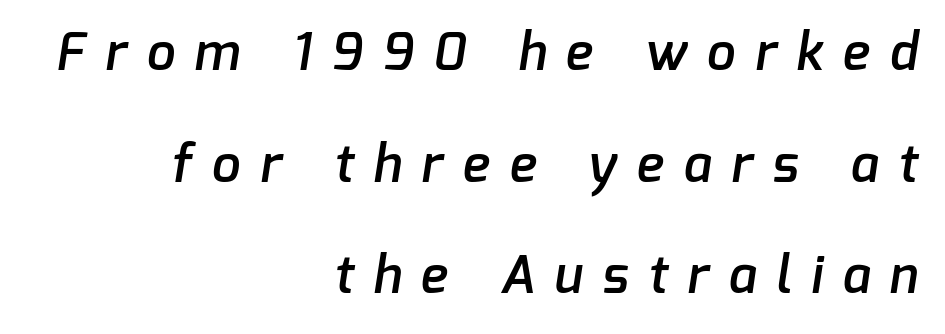
The letterforms stand isolated, each surrounded by extra space. Bold? Not quite — semibold, heavier than regular but stopping short. Note the varied advance widths — an 'i' is clearly narrower than an 'm'. Teacher's note: observe the even right margin — that is flush-right alignment.
